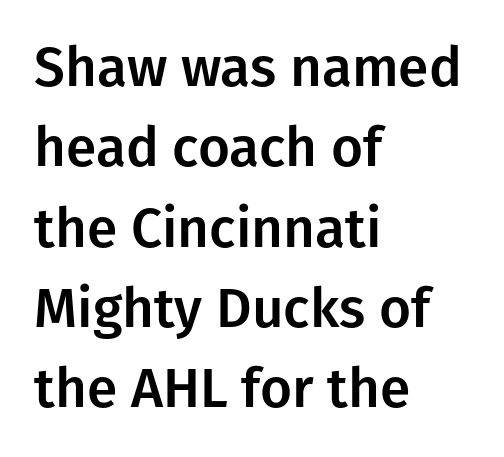
The passage shown has conventional tracking throughout. You could not count columns in this text — the font is proportionally spaced. Serifs: no, the terminals of the letterforms are clean. Line starts are locked; line ends wander.
